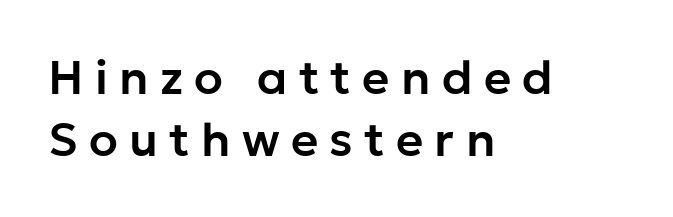
{"serif": "no", "italic": "no", "width": "normal", "stroke_contrast": "low", "x_height": "medium", "monospaced": "no", "underline": "no", "align": "left", "line_spacing": "normal", "line_spacing_ratio": 1.31, "letter_spacing": "wide", "letter_spacing_em": 0.24, "glyph_px": 47}
